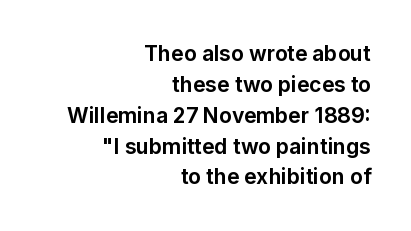
The rendering uses a moderate line-height, typical for paragraphs. Heavy-handed strokes throughout: this text is bold. Rendered with straight, roman letterforms. The passage is arranged like a letterhead date or caption credit — flush right. Beneath every word, the page is bare.
